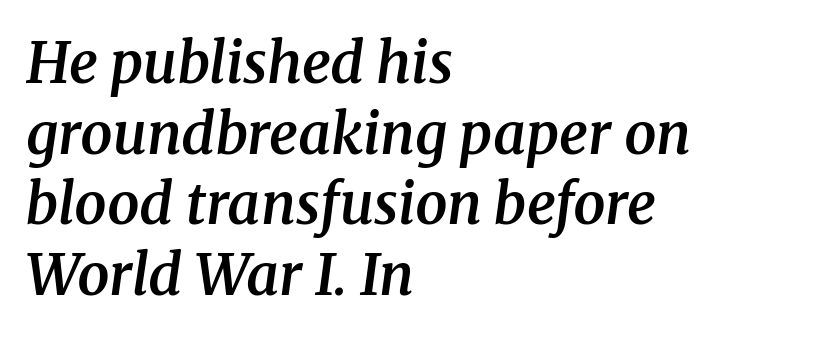
You could not count columns in this text — the font is proportionally spaced. Weight: semibold (demi). Font category for this specimen: serif. Does extra space separate the letters? No, they use regular spacing. The rendering applies a slant to the glyphs.
